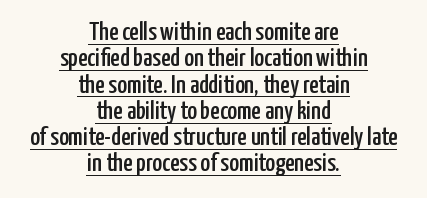
Q: Is the text italic (slanted)? A: No, it is upright.
Q: Is the text underlined? A: Yes.
Q: How is the paragraph aligned? A: Centered.
Q: Is the spacing between letters normal or unusually wide? A: Normal.
Q: Is the spacing between lines tight, normal or loose? A: Tight.
